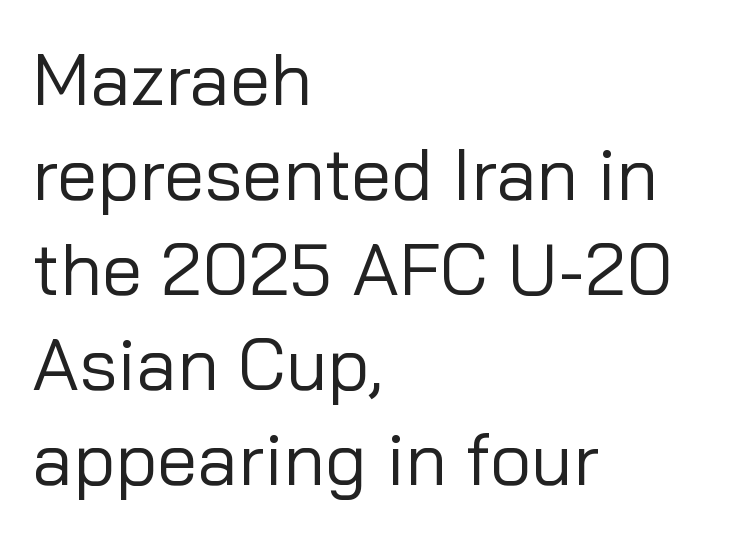
The image shows 73 px regular-weight sans-serif type, upright; set left-aligned, normal line spacing (1.3x), normal letter spacing, not underlined; low stroke contrast and a medium x-height.
